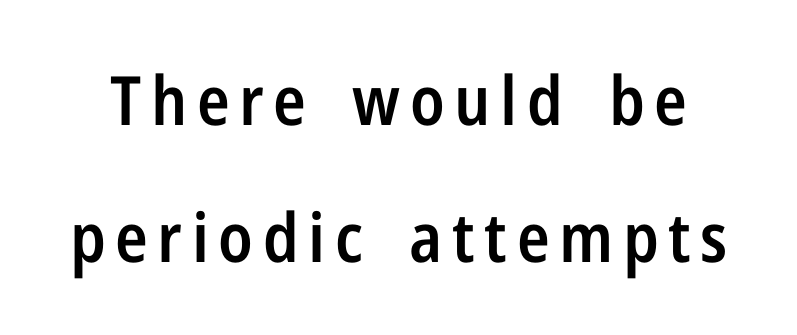
Typesetter's note: demi weight, one step under bold. The passage shown stacks its lines with a broad gap. Is this a fixed-width face? No — the glyphs have proportional, varying widths. Check where the strokes stop: nothing finishes them off — pure sans. Underlining? Definitely not there. Italic? Not at all — the glyphs are vertical.
